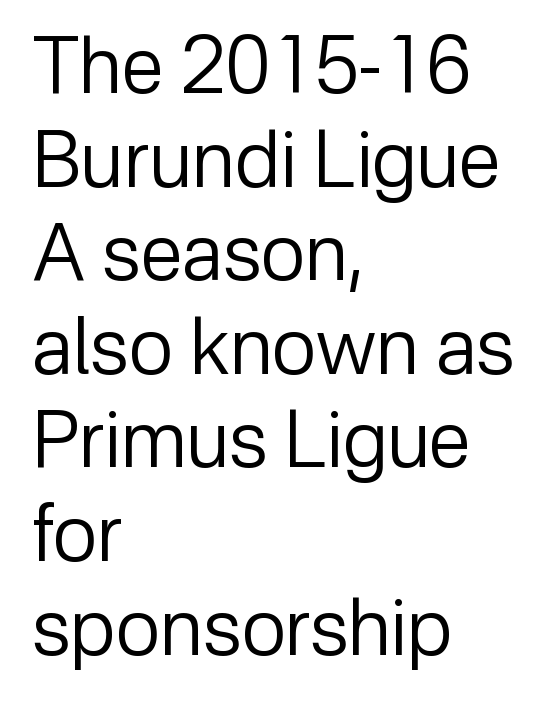
{"serif": "no", "italic": "no", "bold": "no", "weight": "regular", "width": "normal", "stroke_contrast": "low", "x_height": "medium", "monospaced": "no", "underline": "no", "align": "left", "line_spacing_ratio": 1.2, "letter_spacing": "normal", "letter_spacing_em": 0.0, "glyph_px": 78}
